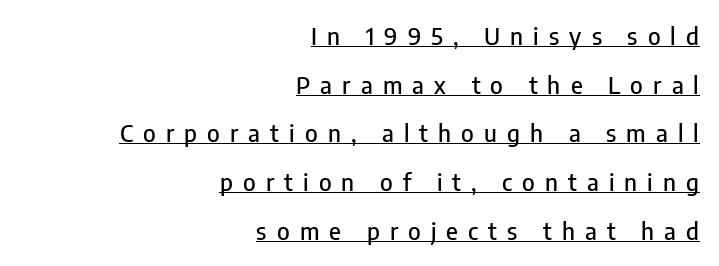
{"italic": "no", "underline": "yes", "align": "right", "line_spacing": "loose", "line_spacing_ratio": 2.03, "letter_spacing": "wide", "letter_spacing_em": 0.42, "glyph_px": 24}
